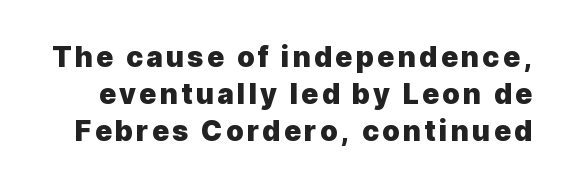
{"serif": "no", "italic": "no", "bold": "yes", "weight": "heavy", "width": "normal", "x_height": "medium", "monospaced": "no", "underline": "no", "line_spacing": "normal", "line_spacing_ratio": 1.33, "glyph_px": 28}
